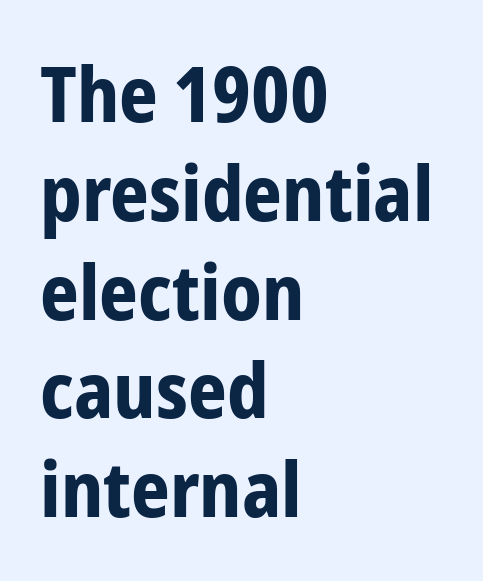
{"serif": "no", "italic": "no", "bold": "yes", "weight": "bold", "width": "condensed", "stroke_contrast": "low", "x_height": "medium", "monospaced": "no", "underline": "no", "align": "left", "line_spacing": "normal", "line_spacing_ratio": 1.3, "letter_spacing": "normal", "letter_spacing_em": 0.0, "glyph_px": 76}
